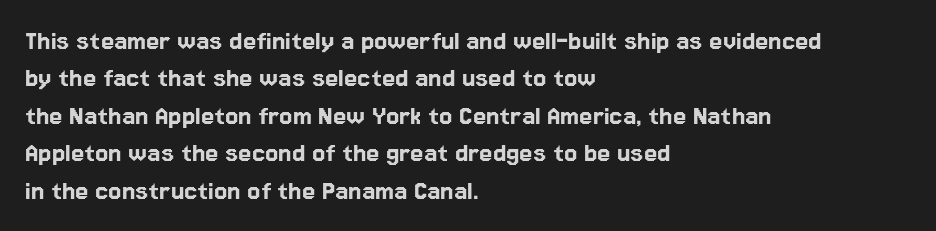
The image shows 30 px sans-serif type, upright; set left-aligned, normal line spacing (1.25x), normal letter spacing, not underlined; low stroke contrast and a medium x-height.
